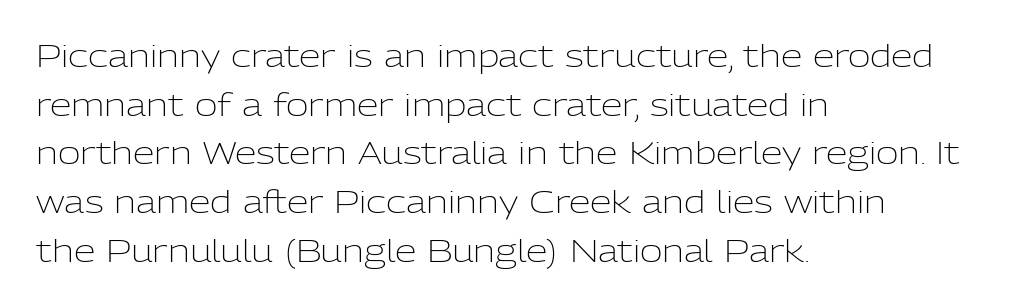
{"serif": "no", "italic": "no", "bold": "no", "weight": "light", "width": "normal", "stroke_contrast": "low", "x_height": "medium", "monospaced": "no", "underline": "no", "align": "left", "line_spacing": "normal", "line_spacing_ratio": 1.57, "letter_spacing": "normal", "letter_spacing_em": 0.0, "glyph_px": 31}
